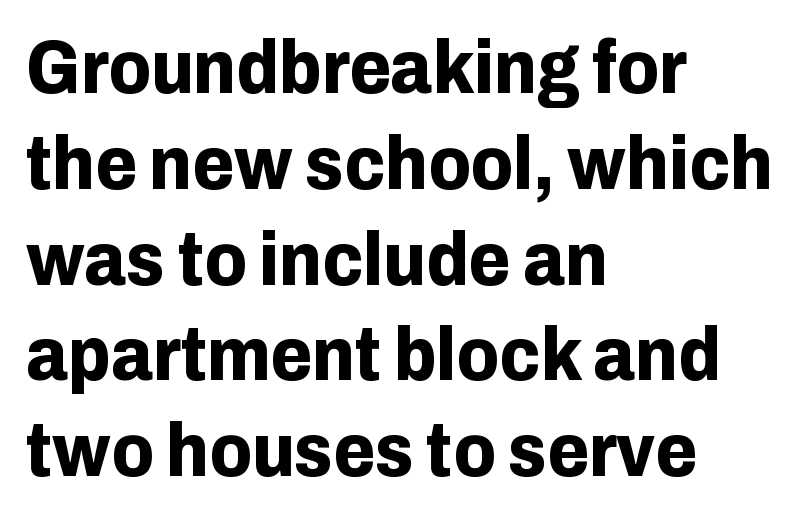
Stroke terminals: plain, sans-serif. Vertical spacing — default. The letterforms sit shoulder to shoulder at normal distance. You can tell it's not italic because the verticals are truly vertical.
